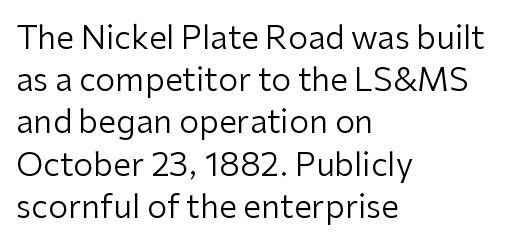
Q: Is the text bold? A: No.
Q: Is the text italic (slanted)? A: No, it is upright.
Q: Is the typeface a serif or a sans-serif typeface? A: Sans-serif.
Q: Is the text underlined? A: No.
Q: How is the paragraph aligned? A: Left-aligned.
Q: Is the spacing between letters normal or unusually wide? A: Normal.
Q: Is the spacing between lines tight, normal or loose? A: Normal.
Q: Width (condensed, normal, or wide)? A: Normal.
Q: Stroke contrast? A: Low.
Q: x-height? A: Medium.
Q: Monospaced? A: No.
